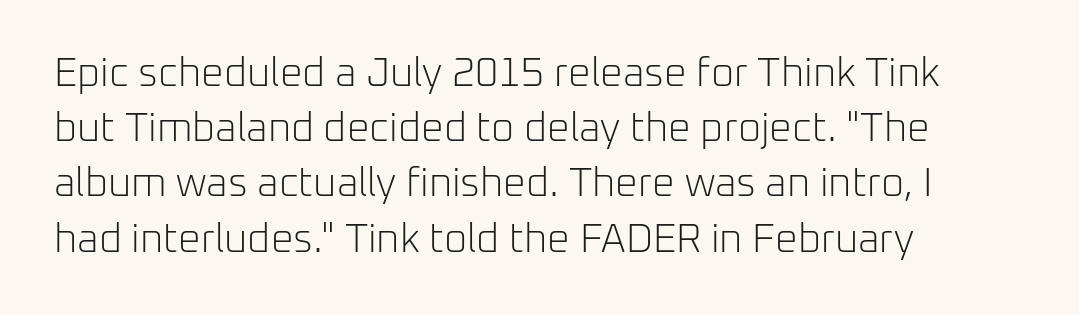
The image shows 40 px light sans-serif type, upright; set left-aligned, normal line spacing (1.38x), normal letter spacing, not underlined; low stroke contrast and a medium x-height.
